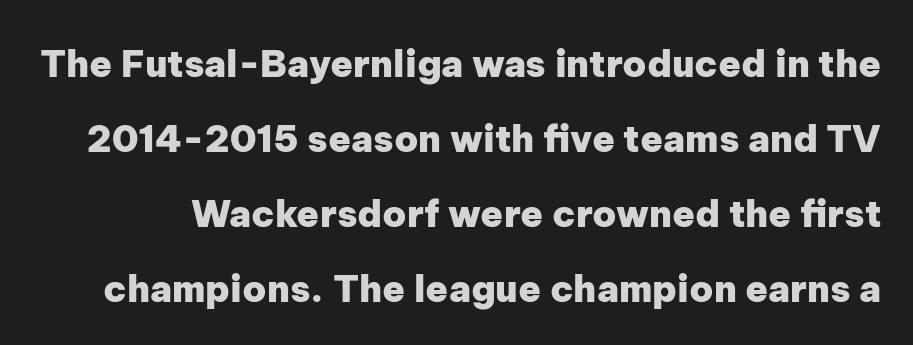
{"serif": "no", "italic": "no", "bold": "yes", "weight": "heavy", "width": "normal", "stroke_contrast": "low", "x_height": "medium", "monospaced": "no", "underline": "no", "line_spacing": "loose", "line_spacing_ratio": 2.03, "letter_spacing": "normal", "letter_spacing_em": 0.0, "glyph_px": 37}
